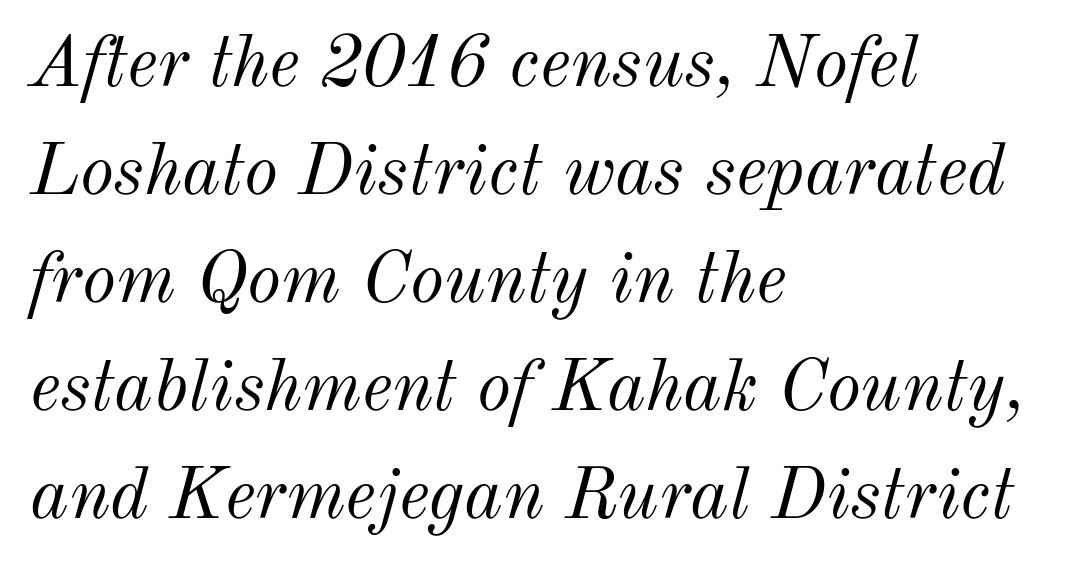
Q: Is the text bold? A: No.
Q: Is the text italic (slanted)? A: Yes, it leans right by about 12 degrees.
Q: Is the text underlined? A: No.
Q: How is the paragraph aligned? A: Left-aligned.
Q: Is the spacing between letters normal or unusually wide? A: Normal.
Q: Is the spacing between lines tight, normal or loose? A: Normal.
Q: Width (condensed, normal, or wide)? A: Normal.
Q: Stroke contrast? A: Medium.
Q: x-height? A: Small.
Q: Monospaced? A: No.
